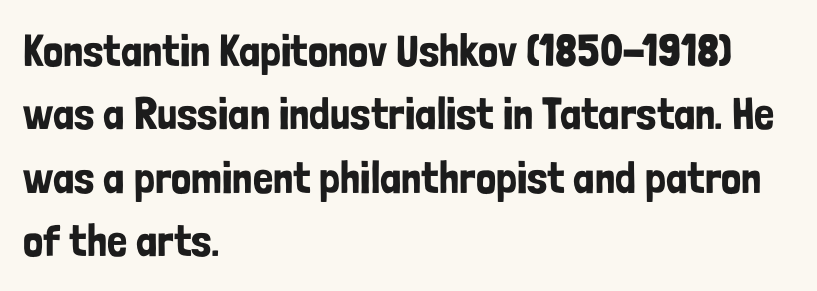
Which margin do the lines hug? The left one — the right edge is uneven. Only glyphs here, with clear space below each row. The font family rendered here belongs to the sans-serif group. Does the lettering tilt? It doesn't — this is upright. Leading matches the norm, producing a regular column.
